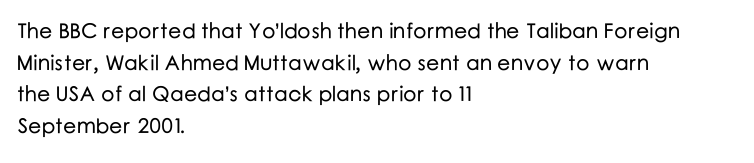
Has an underline been added? It has not. Do the letters lean? They stand straight. Notice how descenders clear the ascenders below comfortably — that's standard leading. The line texture is even and compact thanks to regular tracking.
